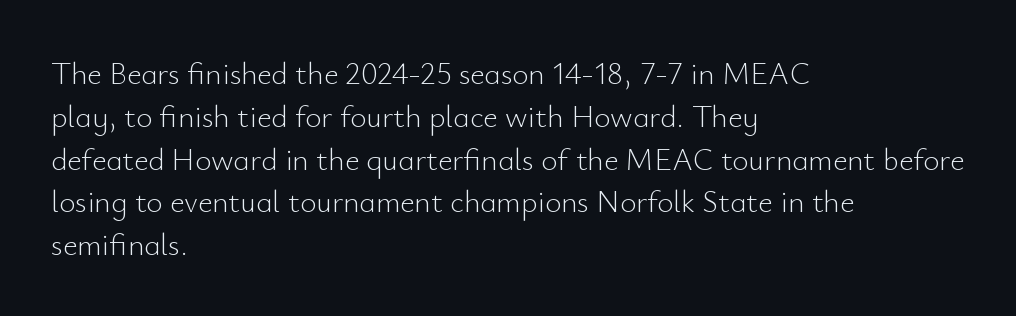
Q: Is the text bold? A: No.
Q: Is the text italic (slanted)? A: No, it is upright.
Q: Is the typeface a serif or a sans-serif typeface? A: Sans-serif.
Q: Is the text underlined? A: No.
Q: How is the paragraph aligned? A: Left-aligned.
Q: Is the spacing between letters normal or unusually wide? A: Normal.
Q: Is the spacing between lines tight, normal or loose? A: Normal.
Q: Width (condensed, normal, or wide)? A: Normal.
Q: Stroke contrast? A: Low.
Q: x-height? A: Small.
Q: Monospaced? A: No.
